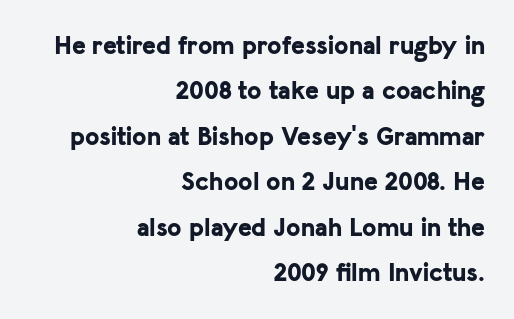
Q: Is the text bold? A: Yes.
Q: Is the text italic (slanted)? A: No, it is upright.
Q: Is the text underlined? A: No.
Q: How is the paragraph aligned? A: Right-aligned.
Q: Is the spacing between letters normal or unusually wide? A: Normal.
